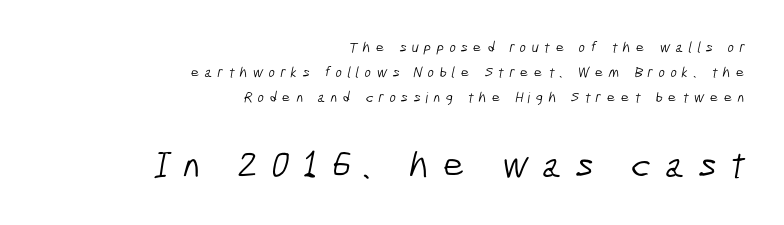
{"serif": "no", "bold": "no", "weight": "light", "width": "condensed", "stroke_contrast": "low", "x_height": "medium", "monospaced": "no", "underline": "no", "align": "right", "line_spacing": "normal", "line_spacing_ratio": 1.68, "letter_spacing": "wide", "letter_spacing_em": 0.35, "larger_block": "second", "size_ratio": 2.53, "glyph_px": 38}
